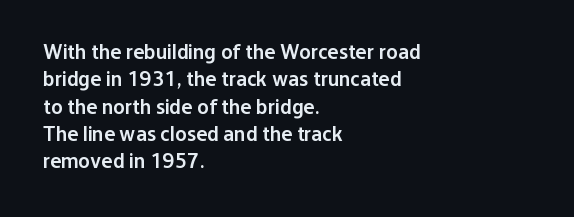
{"italic": "no", "bold": "semi", "underline": "no", "align": "left", "line_spacing": "normal", "line_spacing_ratio": 1.3, "letter_spacing": "normal", "letter_spacing_em": 0.0, "glyph_px": 21}
